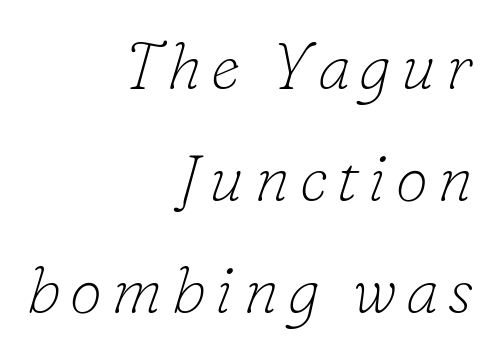
Q: Is the text bold? A: No.
Q: Is the text italic (slanted)? A: Yes, it leans right by about 16 degrees.
Q: Is the typeface a serif or a sans-serif typeface? A: Serif.
Q: Is the text underlined? A: No.
Q: How is the paragraph aligned? A: Right-aligned.
Q: Is the spacing between lines tight, normal or loose? A: Normal.
Q: Width (condensed, normal, or wide)? A: Normal.
Q: Stroke contrast? A: Low.
Q: x-height? A: Small.
Q: Monospaced? A: No.
